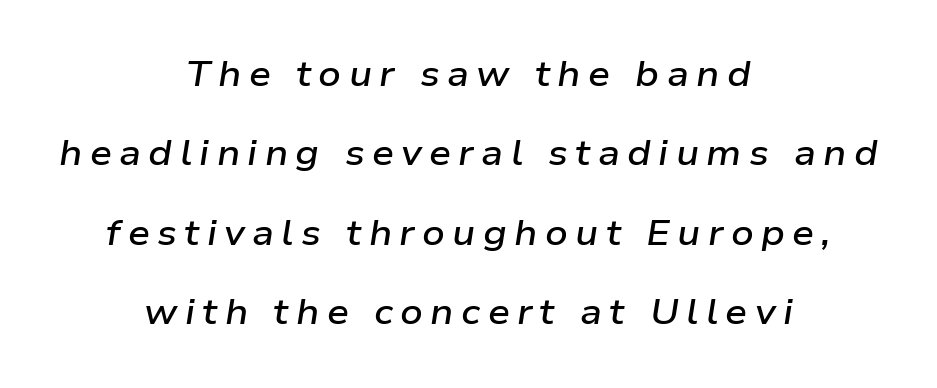
Reading down the block, each line starts at a different indent, mirrored at its end. A bit beefed up — I'd call it semibold rather than bold. The leading is generous, giving the passage an open texture. This sample has the flowing, uneven cadence of proportional lettering. The letters are spread apart with noticeably loose tracking.
